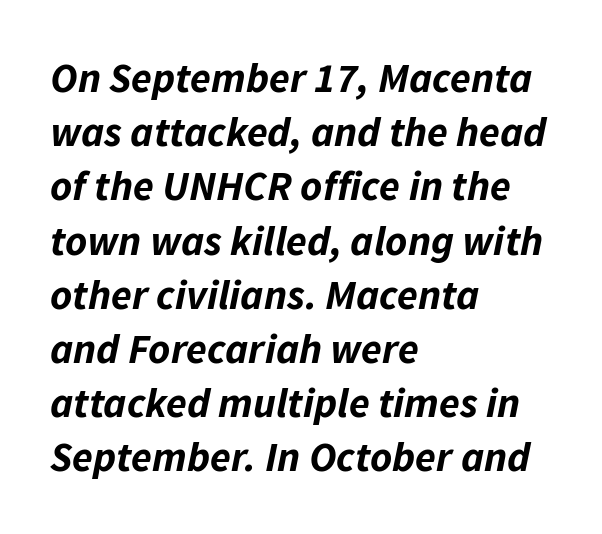
The image shows 42 px bold type, italic (leaning right); set left-aligned, normal line spacing (1.29x), normal letter spacing, not underlined; low stroke contrast and a medium x-height.
